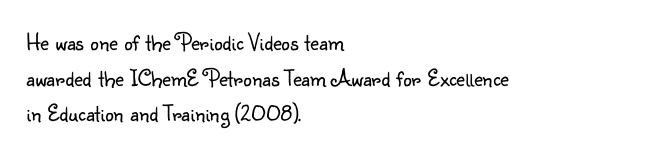
No italicization has been applied; the sample stays upright. Each line starts at the same left margin while the right side varies. Weight: regular or lighter. Compared with typical paragraphs, the rows here are spaced about the same. No extra tracking has been applied to these lines. Any mark beneath the type? The region is blank.
